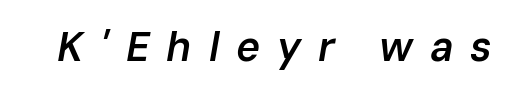
Think of a printed novel: that variable character pitch is what you see here. Words float on clear page, feet unadorned. The face used here is a semibold: visibly heavier than regular, lighter than bold. The glyphs look as if they've been sheared to an angle.
